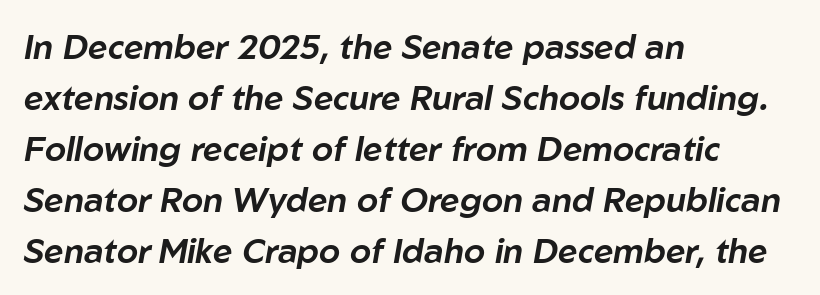
Q: Is the text italic (slanted)? A: Yes, it leans right by about 10 degrees.
Q: Is the text underlined? A: No.
Q: How is the paragraph aligned? A: Left-aligned.
Q: Is the spacing between letters normal or unusually wide? A: Normal.
Q: Is the spacing between lines tight, normal or loose? A: Normal.
Q: Width (condensed, normal, or wide)? A: Normal.
Q: Stroke contrast? A: Low.
Q: x-height? A: Medium.
Q: Monospaced? A: No.
